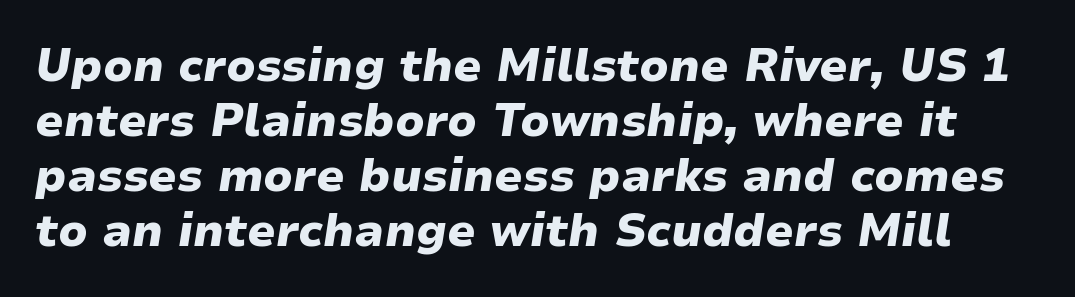
Q: Is the text bold? A: Yes.
Q: Is the text italic (slanted)? A: Yes, it leans right by about 9 degrees.
Q: Is the text underlined? A: No.
Q: Is the spacing between letters normal or unusually wide? A: Normal.
Q: Width (condensed, normal, or wide)? A: Wide.
Q: Stroke contrast? A: Low.
Q: x-height? A: Medium.
Q: Monospaced? A: No.
